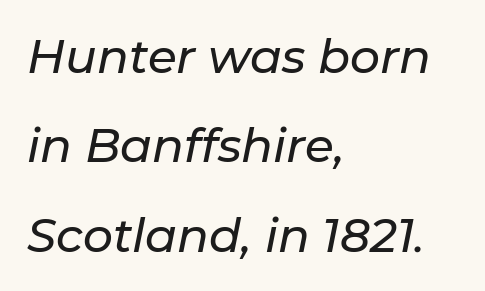
Designer's note — italics engaged. Horizontal bands of white between lines are thick stripes. Clear beneath every line of the passage. The passage is arranged the way most books set body copy — flush left. Looks like regular typesetting: each glyph gets only the width it needs. The letterforms sit shoulder to shoulder at normal distance.
